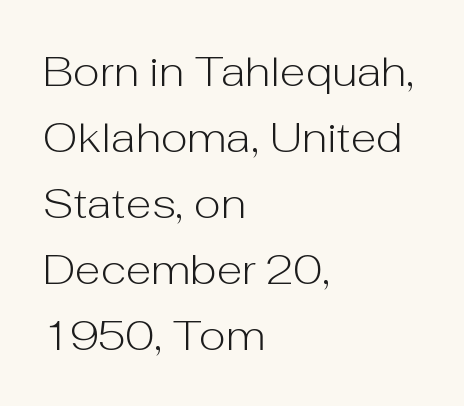
Posture: upright roman. Heft: none added — not bold. Each letter keeps its own natural width here, so spacing adapts to shape. Horizontal bands of white between lines are of average thickness. These lines keep a tight, regular rhythm from letter to letter.
